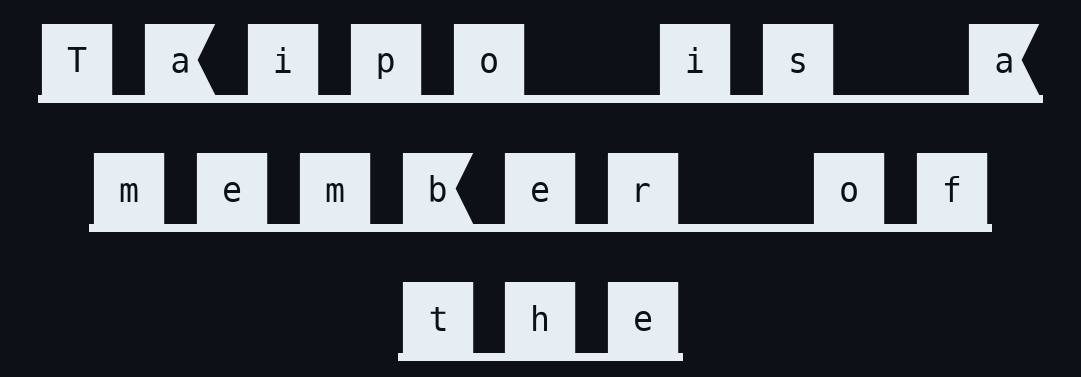
{"serif": "no", "italic": "no", "width": "normal", "stroke_contrast": "medium", "x_height": "large", "underline": "yes", "align": "center", "line_spacing": "normal", "line_spacing_ratio": 1.61, "letter_spacing": "wide", "letter_spacing_em": 0.31, "glyph_px": 80}
